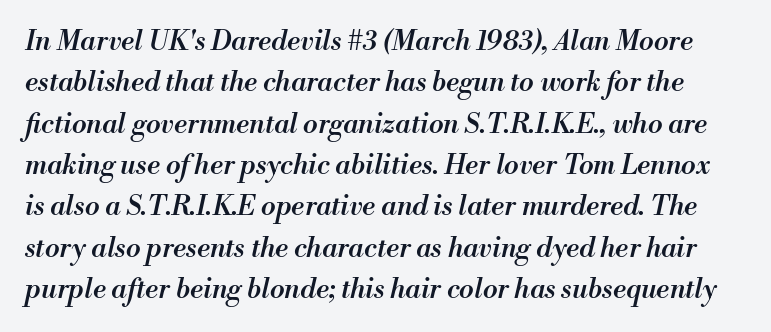
Q: Is the text bold? A: Semi-bold.
Q: Is the text italic (slanted)? A: Yes, it leans right by about 13 degrees.
Q: Is the text underlined? A: No.
Q: Is the spacing between letters normal or unusually wide? A: Normal.
Q: Is the spacing between lines tight, normal or loose? A: Normal.
